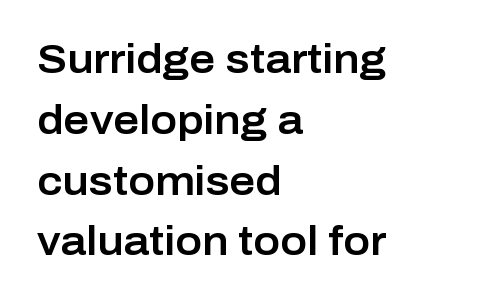
The image shows 40 px sans-serif type, upright; set left-aligned, normal line spacing (1.52x), normal letter spacing, not underlined; low stroke contrast and a medium x-height.
